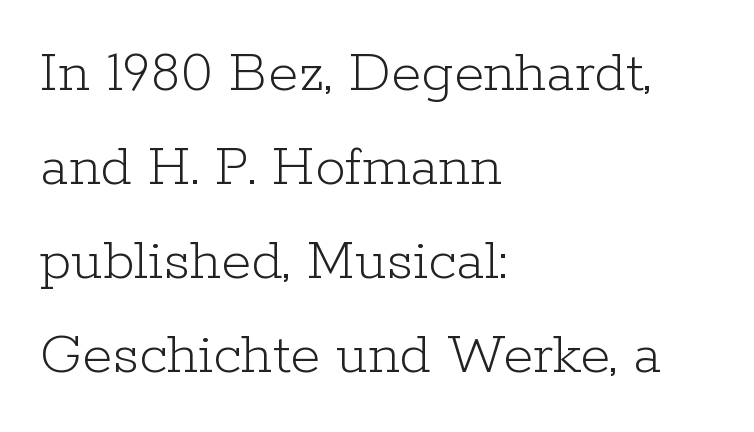
The image shows 61 px light serif type, upright; set left-aligned, normal line spacing (1.54x), normal letter spacing, not underlined; low stroke contrast and a medium x-height.
